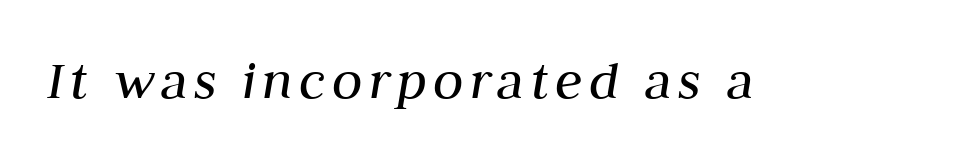
Q: Is the text bold? A: No.
Q: Is the text italic (slanted)? A: Yes, it leans right by about 10 degrees.
Q: Is the text underlined? A: No.
Q: Width (condensed, normal, or wide)? A: Normal.
Q: Stroke contrast? A: Medium.
Q: x-height? A: Medium.
Q: Monospaced? A: No.
